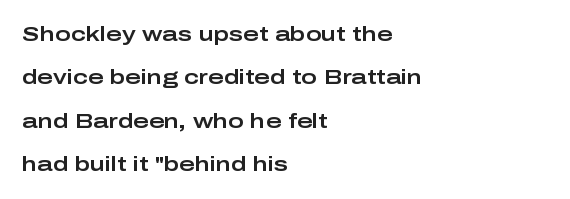
The specimen omits any rule beneath the text block's lines. Designer's note — italics off, roman on. Layout note: lines flush left. This sample uses plain, unmodified letter spacing.
